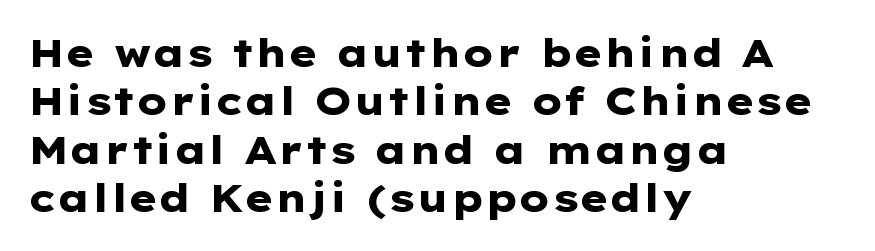
{"serif": "no", "italic": "no", "bold": "yes", "weight": "heavy", "width": "wide", "stroke_contrast": "low", "x_height": "medium", "monospaced": "no", "underline": "no", "align": "left", "line_spacing_ratio": 1.24, "letter_spacing": "normal", "letter_spacing_em": 0.0, "glyph_px": 39}
